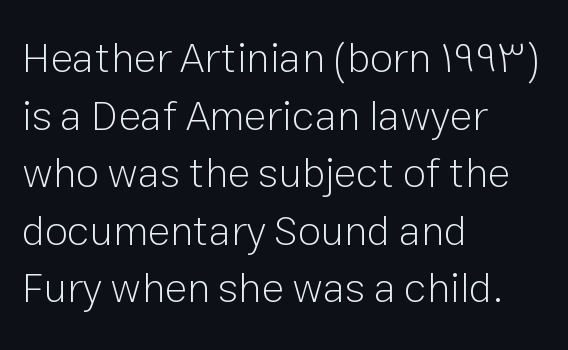
There is no visible air inserted between adjacent glyphs. A normal amount of white space separates one row of letters from the next. Descenders hang freely into open space. The face used here is proportionally spaced, like ordinary book or web type.
